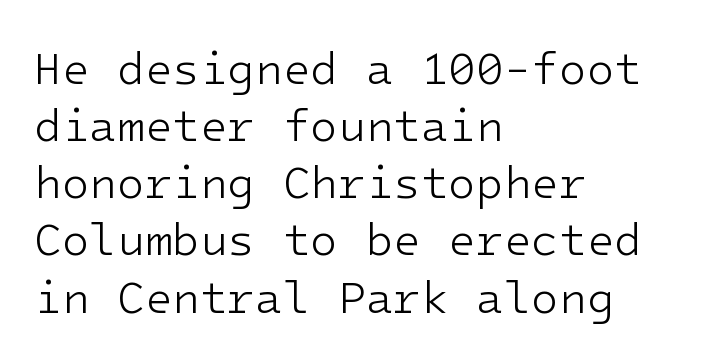
Q: Is the text bold? A: No.
Q: Is the text italic (slanted)? A: No, it is upright.
Q: Is the typeface a serif or a sans-serif typeface? A: Sans-serif.
Q: Is the text underlined? A: No.
Q: How is the paragraph aligned? A: Left-aligned.
Q: Is the spacing between letters normal or unusually wide? A: Normal.
Q: Is the spacing between lines tight, normal or loose? A: Normal.
Q: Width (condensed, normal, or wide)? A: Normal.
Q: Stroke contrast? A: Low.
Q: x-height? A: Medium.
